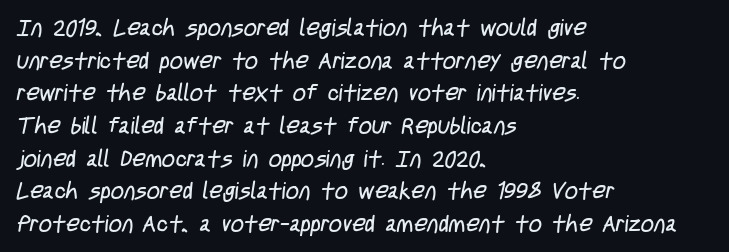
Q: Is the text bold? A: No.
Q: Is the text underlined? A: No.
Q: How is the paragraph aligned? A: Left-aligned.
Q: Is the spacing between letters normal or unusually wide? A: Normal.
Q: Is the spacing between lines tight, normal or loose? A: Normal.
